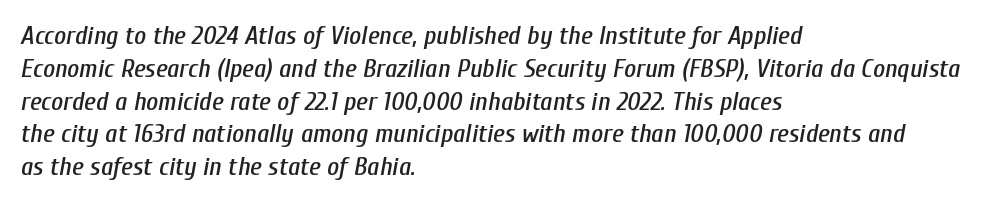
The rag falls on the right side of this text block. Quick note: italic. The tracking reads as untouched default to a designer's eye. A normal amount of white space separates one row of letters from the next. Nobody drew a line under any word here.
